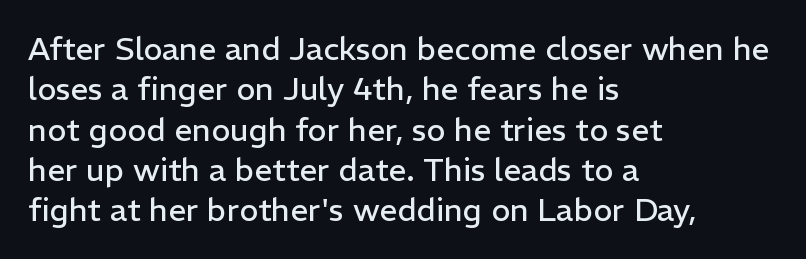
This is the regular roman posture of the typeface. Leading matches the norm, producing a regular column. Caption: multi-line text, flush left, ragged right. A typesetter would call this proportional, since set widths differ per character. Heaviness? Minimal to ordinary, like unemphasized prose.
